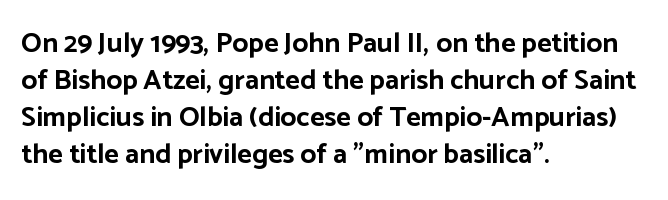
The image shows 28 px bold sans-serif type, upright; set left-aligned, normal line spacing (1.32x), normal letter spacing, not underlined; low stroke contrast and a medium x-height.
